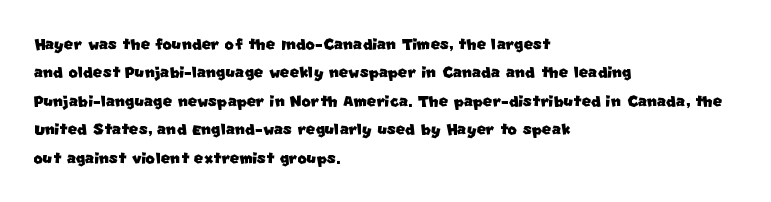
{"underline": "no", "align": "left", "line_spacing": "normal", "line_spacing_ratio": 1.42, "letter_spacing": "normal", "letter_spacing_em": 0.0, "glyph_px": 20}
